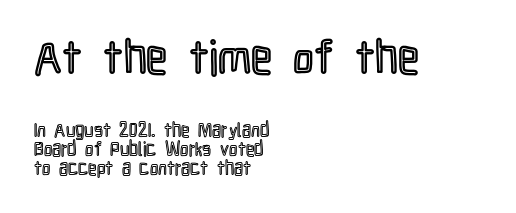
{"italic": "no", "width": "condensed", "x_height": "medium", "monospaced": "no", "underline": "no", "align": "left", "line_spacing": "tight", "line_spacing_ratio": 1.02, "letter_spacing": "normal", "letter_spacing_em": 0.0, "larger_block": "first", "size_ratio": 2.47, "glyph_px": 47}
